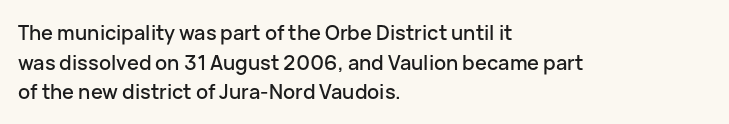
The words here are not underlined. Compared with typical paragraphs, the rows here are spaced about the same. Leftover space on each line is placed entirely after the last word. Students, note that the glyphs here touch the page at normal intervals. Italic: no, the glyphs are upright roman.
